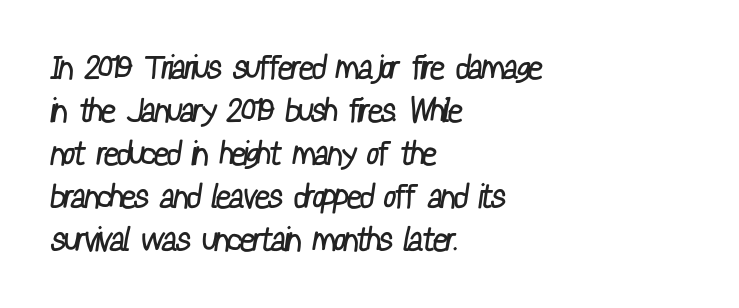
{"serif": "no", "bold": "no", "weight": "regular", "width": "condensed", "stroke_contrast": "low", "x_height": "medium", "monospaced": "no", "underline": "no", "align": "left", "line_spacing": "normal", "line_spacing_ratio": 1.3, "letter_spacing": "normal", "letter_spacing_em": 0.0, "glyph_px": 33}
